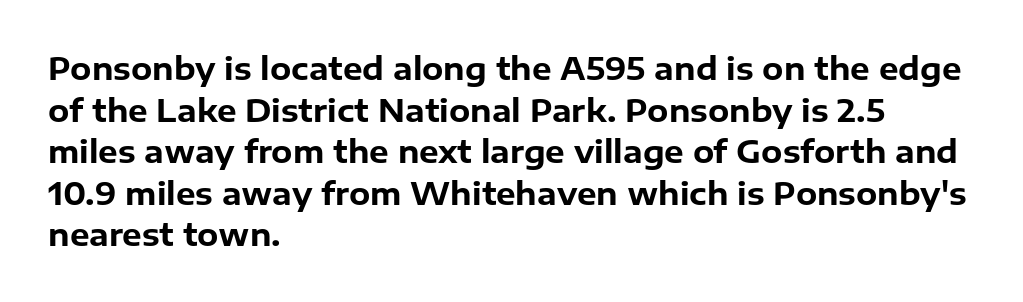
The image shows 31 px bold sans-serif type, upright; set left-aligned, normal line spacing (1.34x), normal letter spacing, not underlined; low stroke contrast and a medium x-height.
